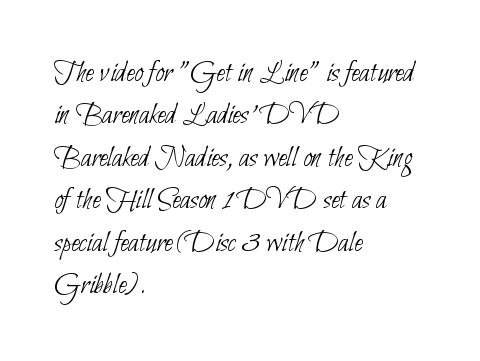
This sample uses a sans-serif face. All the whitespace from short lines collects on the right. The vertical gap from one line to the next is medium. Spacing verdict: proportional, widths tailored to each character. The typeface has the unassuming heft of standard copy or less. Descender tails drop into unmarked territory.
